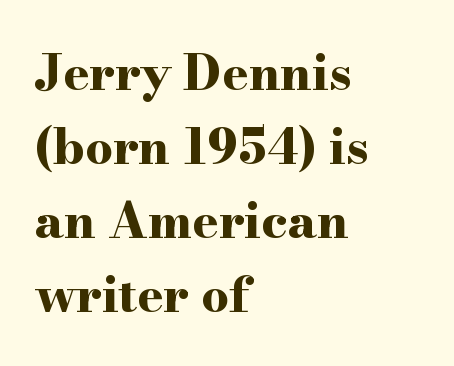
Q: Is the text bold? A: Yes.
Q: Is the text italic (slanted)? A: No, it is upright.
Q: Is the typeface a serif or a sans-serif typeface? A: Serif.
Q: Is the text underlined? A: No.
Q: How is the paragraph aligned? A: Left-aligned.
Q: Is the spacing between letters normal or unusually wide? A: Normal.
Q: Is the spacing between lines tight, normal or loose? A: Normal.
Q: Width (condensed, normal, or wide)? A: Wide.
Q: Stroke contrast? A: High.
Q: x-height? A: Small.
Q: Monospaced? A: No.
